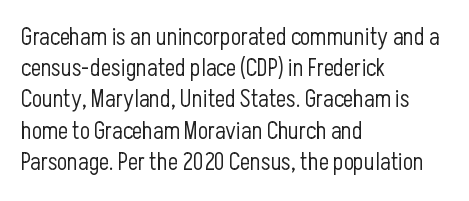
Q: Is the text bold? A: No.
Q: Is the text italic (slanted)? A: No, it is upright.
Q: Is the text underlined? A: No.
Q: How is the paragraph aligned? A: Left-aligned.
Q: Is the spacing between letters normal or unusually wide? A: Normal.
Q: Is the spacing between lines tight, normal or loose? A: Normal.
